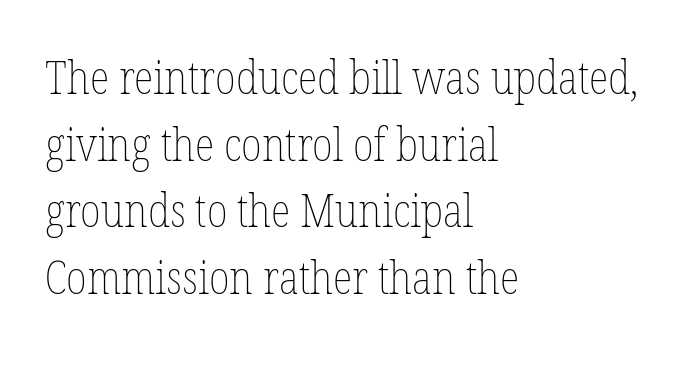
A light-to-regular cut is what we see here. A normal amount of white space separates one row of letters from the next. Look at the tracking — it's just the regular setting, nothing added. This rendering features lettering with no underline. A typesetter would mark this as roman, not italic. The passage is arranged the way most books set body copy — flush left.
